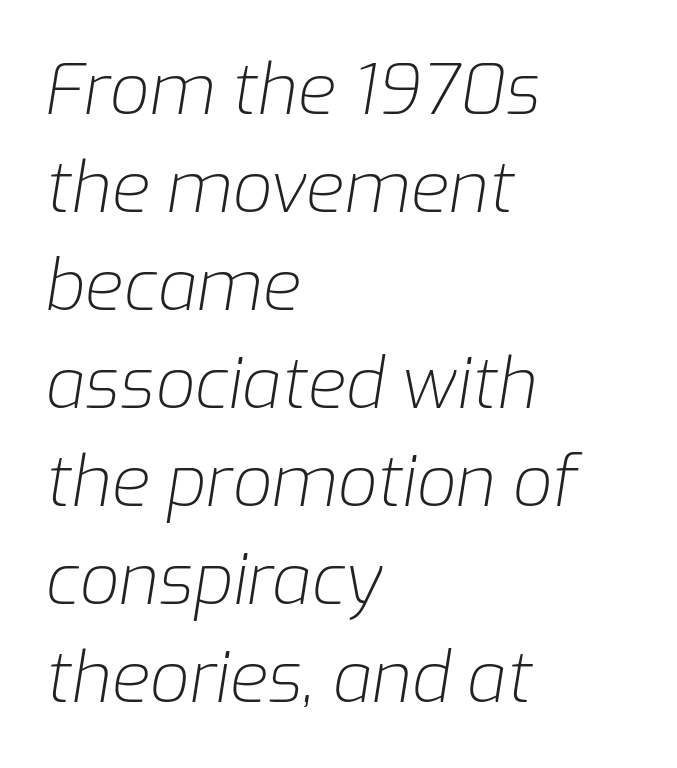
Standard letterfit; no display-style spreading of the glyphs. Compared with a typical body face, this is equally light or lighter still. The lines are quadded left. Has an underline been added? It has not. Is the type slanted? Yes — the strokes lean at a clear angle.
